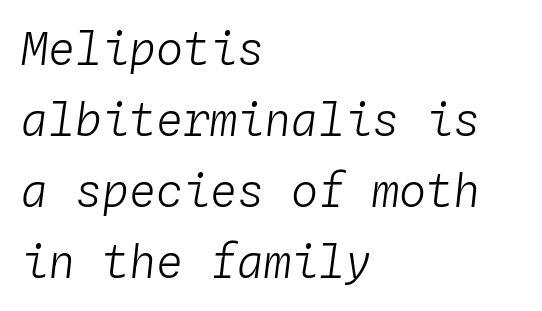
The image shows 45 px light type, italic (leaning right), monospaced; set left-aligned, normal line spacing (1.58x), normal letter spacing, not underlined; low stroke contrast and a medium x-height.
